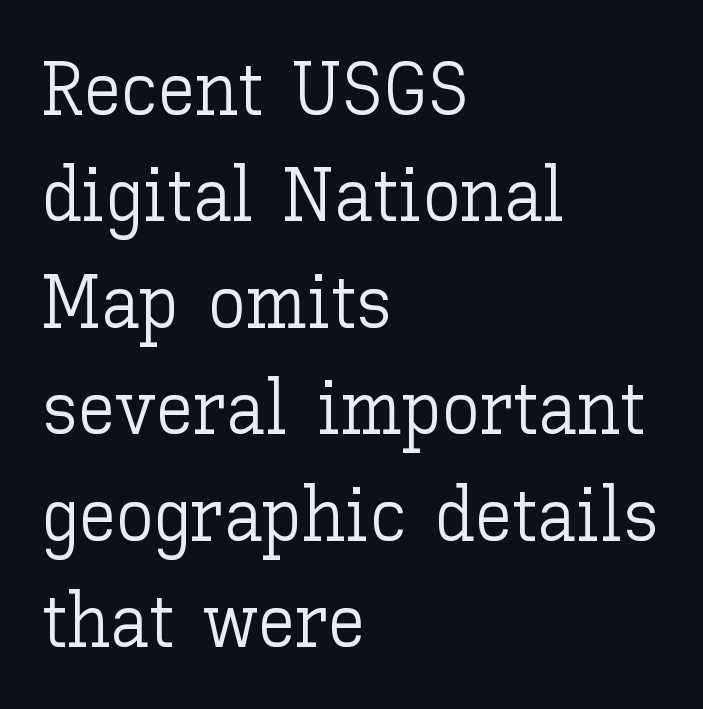
{"italic": "no", "bold": "no", "weight": "light", "width": "normal", "stroke_contrast": "low", "x_height": "medium", "monospaced": "no", "underline": "no", "align": "left", "line_spacing": "normal", "line_spacing_ratio": 1.4, "letter_spacing": "normal", "letter_spacing_em": 0.0, "glyph_px": 76}
